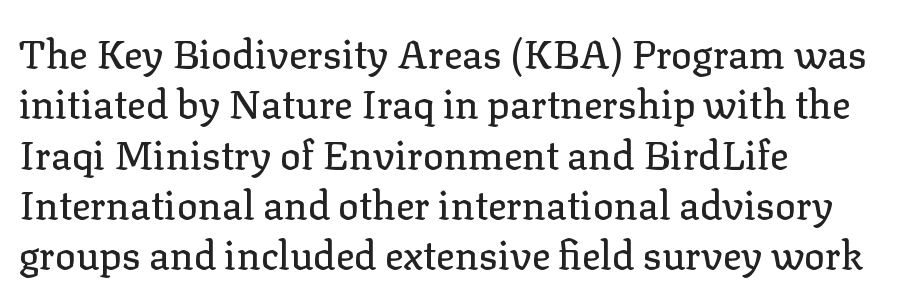
Character widths vary here, with narrow letters taking less room than wide ones. Teacher's note: observe the even left margin — that is flush-left alignment. The type sits square on the baseline with zero lean. The block of text has a typical density, with ordinary space between rows. Beneath every word, the page is bare. The letters carry serifs — small finishing strokes at the ends of their stems.
